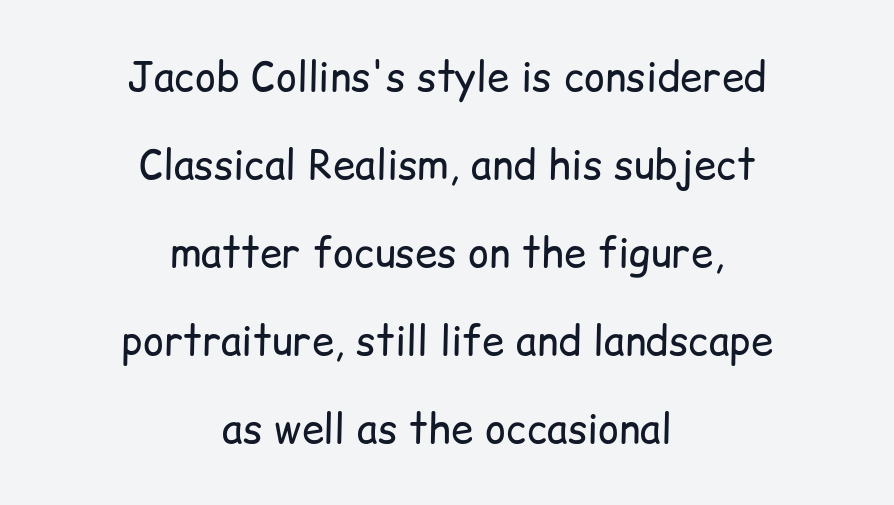
The horizontal fit of the characters is conventional and even. These lines were composed using upright roman letters. Is the block centered? Yes — each line is placed symmetrically about the middle. Varying glyph widths throughout — classic text-font behaviour.
